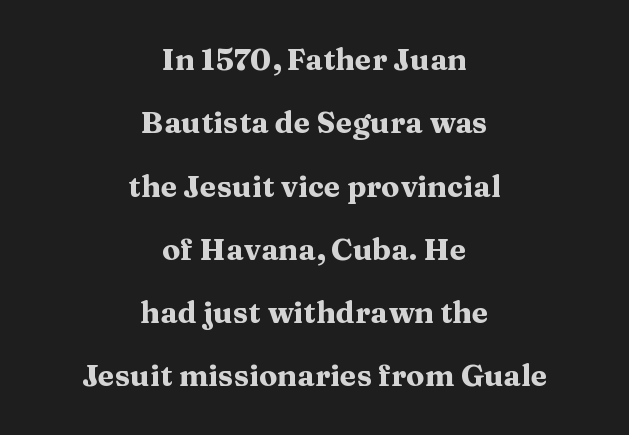
The image shows 30 px heavy, wide serif type, upright; set centered, loose line spacing (2.11x), normal letter spacing, not underlined; medium stroke contrast and a medium x-height.
